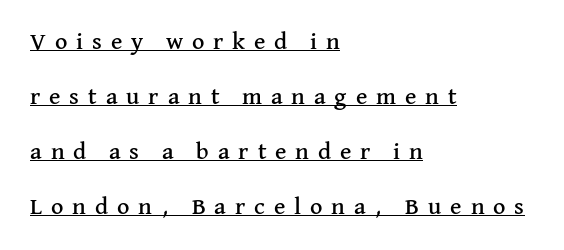
Q: Is the text italic (slanted)? A: No, it is upright.
Q: Is the text underlined? A: Yes.
Q: How is the paragraph aligned? A: Left-aligned.
Q: Is the spacing between letters normal or unusually wide? A: Unusually wide.
Q: Is the spacing between lines tight, normal or loose? A: Loose.
